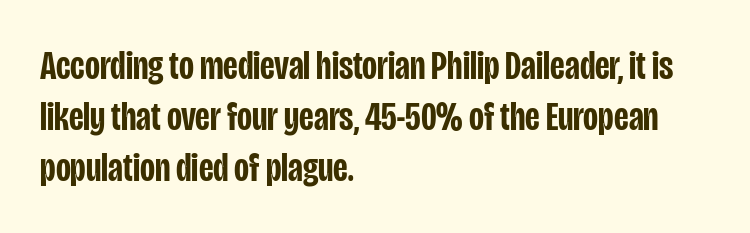
The image shows 41 px semibold, condensed sans-serif type, upright; set left-aligned, line spacing 1.24x, normal letter spacing, not underlined; low stroke contrast and a large x-height.
